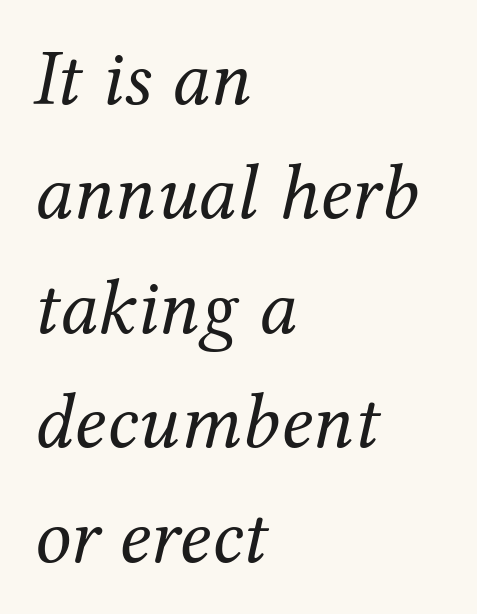
A normal amount of white space separates one row of letters from the next. If you drew a line through each stem, it would be angled. Inter-character spacing is left at the font's built-in metrics. Reading down the block, your eye returns to a fixed left position each line.
